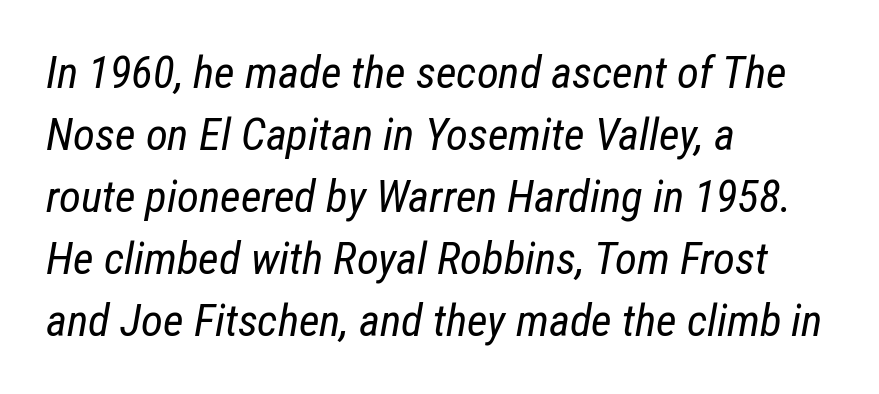
Q: Is the text bold? A: No.
Q: Is the text italic (slanted)? A: Yes, it leans right by about 12 degrees.
Q: Is the text underlined? A: No.
Q: How is the paragraph aligned? A: Left-aligned.
Q: Is the spacing between letters normal or unusually wide? A: Normal.
Q: Is the spacing between lines tight, normal or loose? A: Normal.
Q: Width (condensed, normal, or wide)? A: Condensed.
Q: Stroke contrast? A: Low.
Q: x-height? A: Medium.
Q: Monospaced? A: No.
